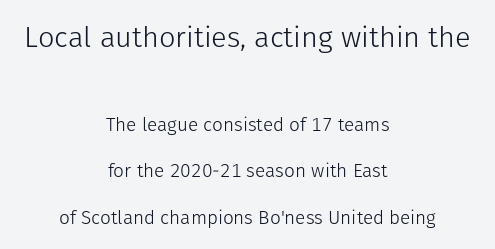
Q: Is the text bold? A: No.
Q: Is the text italic (slanted)? A: No, it is upright.
Q: Is the typeface a serif or a sans-serif typeface? A: Sans-serif.
Q: Is the text underlined? A: No.
Q: How is the paragraph aligned? A: Centered.
Q: Is the spacing between letters normal or unusually wide? A: Normal.
Q: Is the spacing between lines tight, normal or loose? A: Loose.
Q: Which block of text is set in a larger size, the first (top) or the second (bottom)? A: The first (top) one.
Q: Width (condensed, normal, or wide)? A: Normal.
Q: Stroke contrast? A: Low.
Q: x-height? A: Medium.
Q: Monospaced? A: No.
